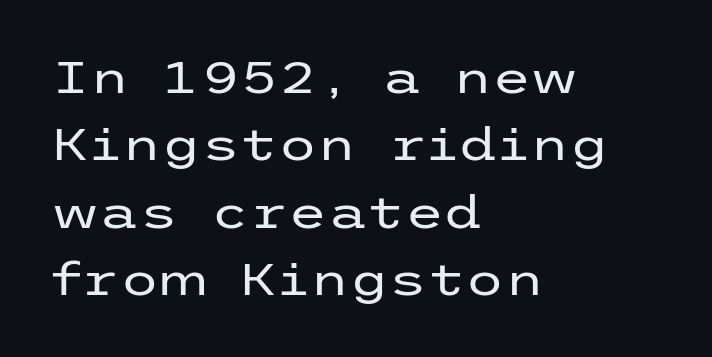
{"serif": "no", "italic": "no", "bold": "no", "weight": "regular", "width": "wide", "stroke_contrast": "low", "x_height": "medium", "underline": "no", "align": "left", "line_spacing": "normal", "line_spacing_ratio": 1.5, "letter_spacing": "normal", "letter_spacing_em": 0.0, "glyph_px": 45}
